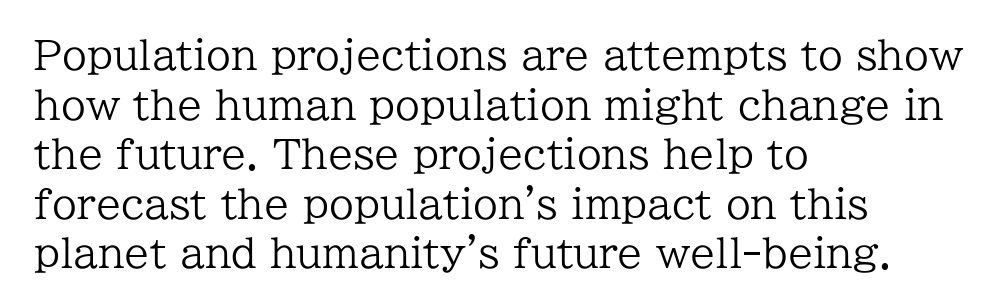
The image shows 40 px regular-weight serif type, upright; set left-aligned, line spacing 1.24x, normal letter spacing, not underlined; low stroke contrast and a medium x-height.
